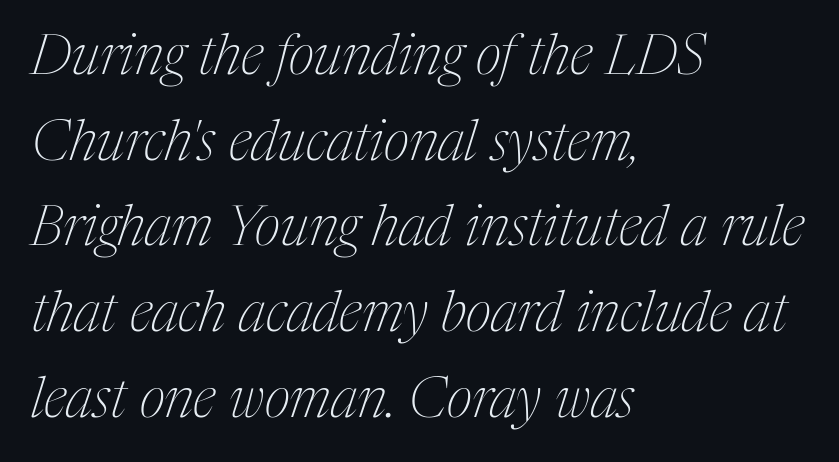
Leading: standard. These glyphs show unthickened strokes, regular width or finer. The paragraph has a hard left edge and a soft right edge. The font's italic variant was chosen for this text.
